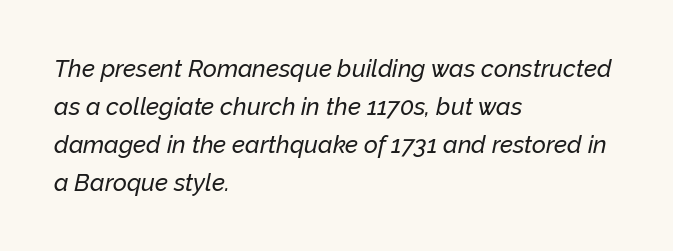
Q: Is the text italic (slanted)? A: Yes, it leans right by about 12 degrees.
Q: Is the text underlined? A: No.
Q: How is the paragraph aligned? A: Left-aligned.
Q: Is the spacing between letters normal or unusually wide? A: Normal.
Q: Is the spacing between lines tight, normal or loose? A: Normal.
